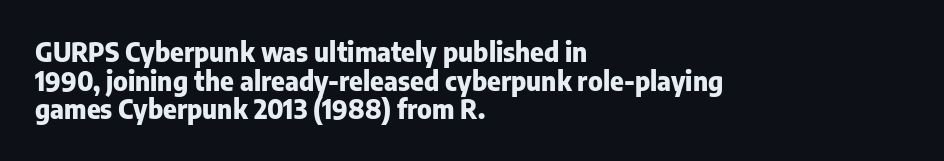
Q: Is the text bold? A: Yes.
Q: Is the text italic (slanted)? A: No, it is upright.
Q: Is the text underlined? A: No.
Q: How is the paragraph aligned? A: Left-aligned.
Q: Is the spacing between letters normal or unusually wide? A: Normal.
Q: Is the spacing between lines tight, normal or loose? A: Tight.
